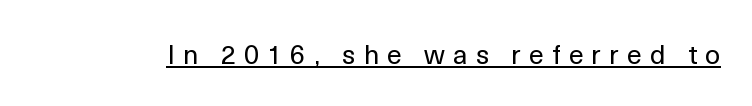
The passage shown is underscored from start to finish. A typesetter would mark this as roman, not italic. Between one letter and the next there's a generous, obvious gap. Weight: regular or lighter.
